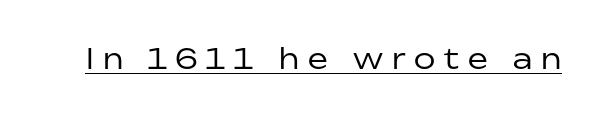
{"serif": "no", "italic": "no", "bold": "no", "weight": "regular", "width": "normal", "stroke_contrast": "low", "x_height": "medium", "monospaced": "no", "underline": "yes", "letter_spacing": "wide", "letter_spacing_em": 0.32, "glyph_px": 28}
